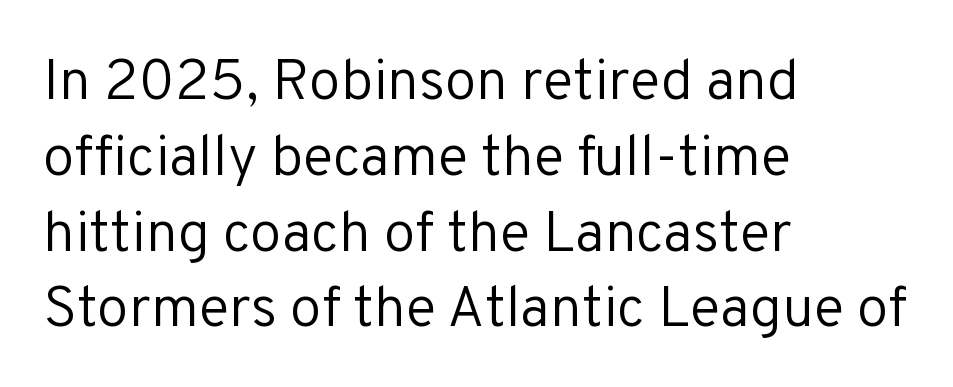
Q: Is the text bold? A: No.
Q: Is the text italic (slanted)? A: No, it is upright.
Q: Is the typeface a serif or a sans-serif typeface? A: Sans-serif.
Q: Is the text underlined? A: No.
Q: How is the paragraph aligned? A: Left-aligned.
Q: Is the spacing between letters normal or unusually wide? A: Normal.
Q: Is the spacing between lines tight, normal or loose? A: Normal.
Q: Width (condensed, normal, or wide)? A: Normal.
Q: Stroke contrast? A: Low.
Q: x-height? A: Medium.
Q: Monospaced? A: No.
